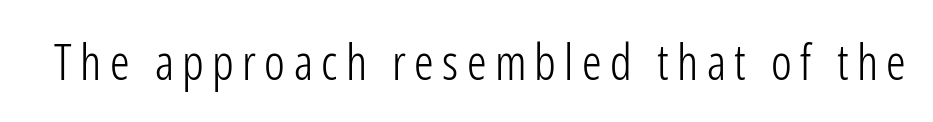
Q: Is the text bold? A: No.
Q: Is the text italic (slanted)? A: No, it is upright.
Q: Is the typeface a serif or a sans-serif typeface? A: Sans-serif.
Q: Is the text underlined? A: No.
Q: Width (condensed, normal, or wide)? A: Condensed.
Q: Stroke contrast? A: Low.
Q: x-height? A: Medium.
Q: Monospaced? A: No.
